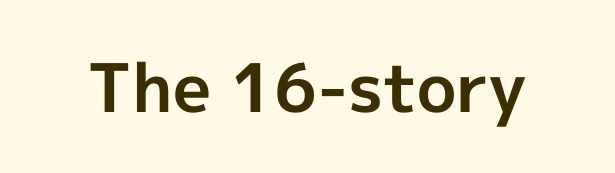
{"serif": "no", "italic": "no", "bold": "yes", "weight": "bold", "width": "normal", "x_height": "medium", "monospaced": "no", "underline": "no", "letter_spacing": "normal", "letter_spacing_em": 0.0, "glyph_px": 67}
